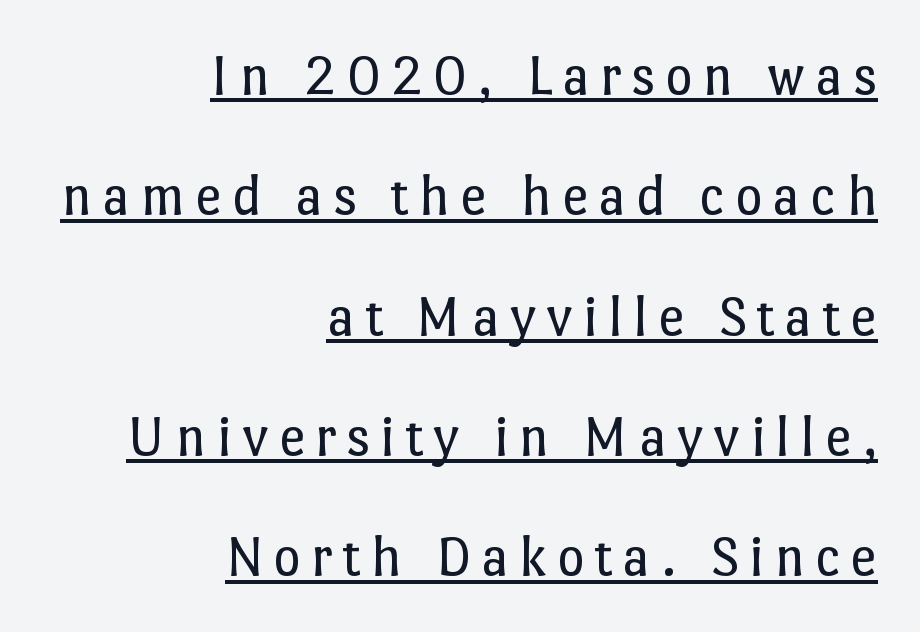
Posture: straight, roman, zero tilt. Short and long lines alike share a common ending point at right. On a weight scale, this lands at 450 or below. These lines are rendered in a variable-pitch font. Regarding leading, the lines here are spaced well apart. This is underlined copy, the kind a proofreader might mark for attention.
